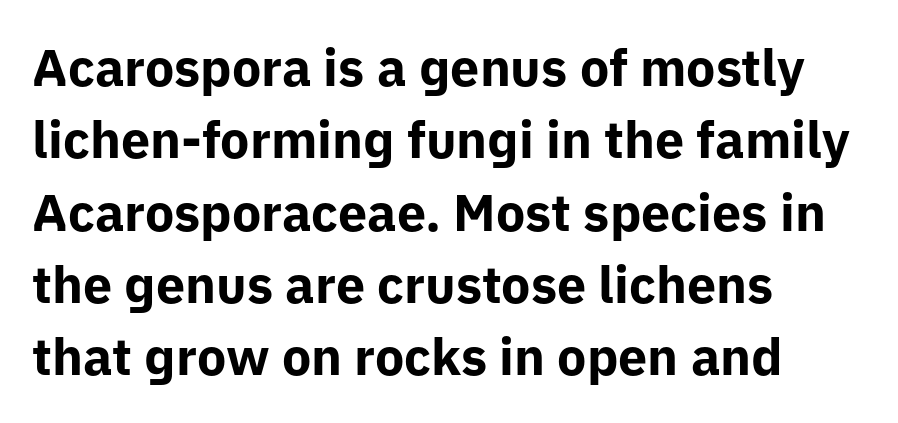
{"serif": "no", "italic": "no", "bold": "yes", "weight": "bold", "width": "normal", "stroke_contrast": "low", "x_height": "medium", "monospaced": "no", "underline": "no", "align": "left", "line_spacing": "normal", "line_spacing_ratio": 1.39, "letter_spacing": "normal", "letter_spacing_em": 0.0, "glyph_px": 52}
